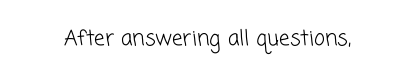
Q: Is the text bold? A: No.
Q: Is the text underlined? A: No.
Q: Is the spacing between letters normal or unusually wide? A: Normal.
